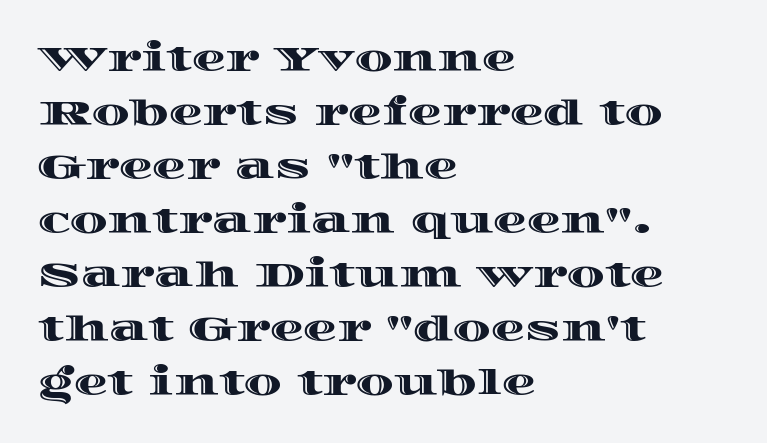
Q: Is the text italic (slanted)? A: No, it is upright.
Q: Is the text underlined? A: No.
Q: How is the paragraph aligned? A: Left-aligned.
Q: Is the spacing between letters normal or unusually wide? A: Normal.
Q: Is the spacing between lines tight, normal or loose? A: Normal.
Q: Width (condensed, normal, or wide)? A: Wide.
Q: x-height? A: Large.
Q: Monospaced? A: No.
